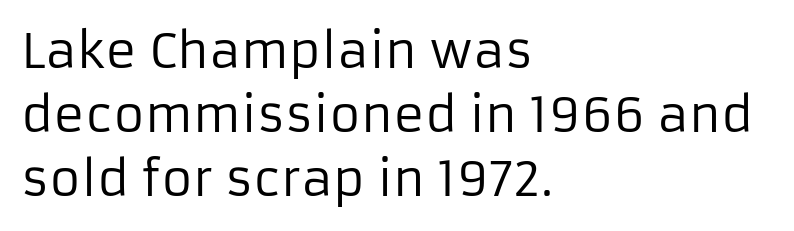
{"serif": "no", "italic": "no", "bold": "no", "weight": "regular", "width": "normal", "stroke_contrast": "low", "x_height": "medium", "monospaced": "no", "underline": "no", "align": "left", "line_spacing": "normal", "line_spacing_ratio": 1.33, "letter_spacing": "normal", "letter_spacing_em": 0.0, "glyph_px": 48}
